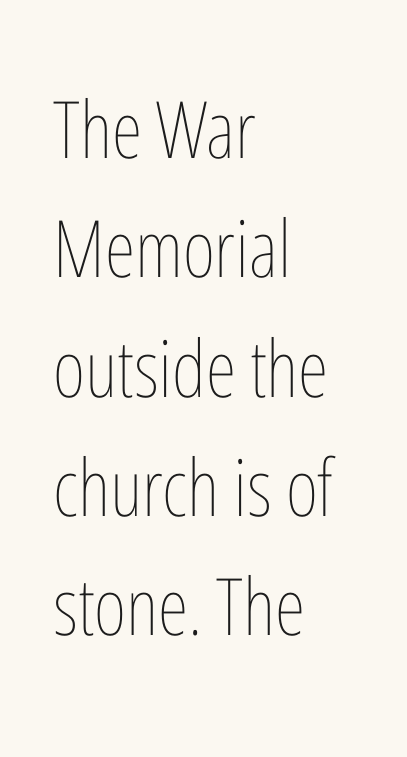
The image shows 79 px thin, condensed type, upright; set left-aligned, normal line spacing (1.51x), normal letter spacing, not underlined; low stroke contrast and a medium x-height.
